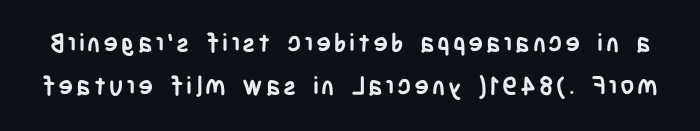
The image shows 25 px bold type, upright; set line spacing 1.74x, not underlined.
